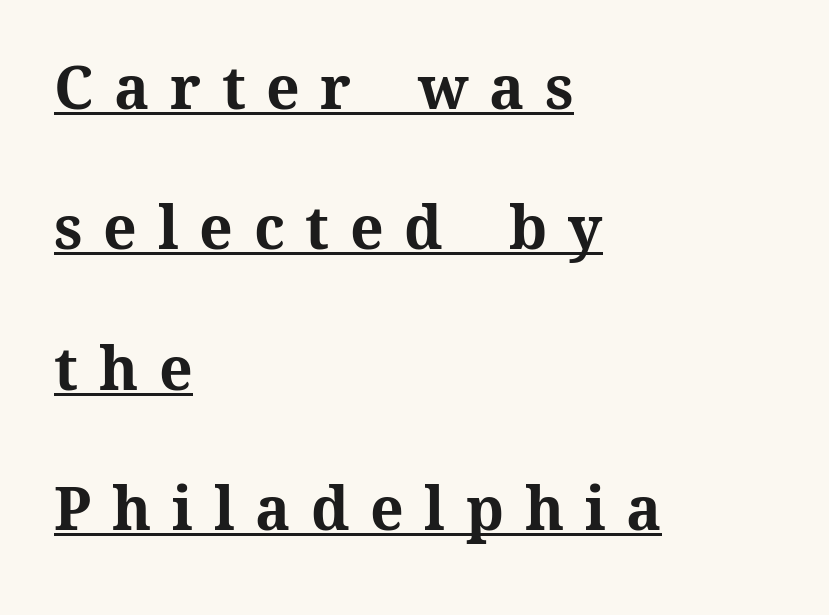
The image shows 59 px bold type, upright; set left-aligned, loose line spacing (2.38x), unusually wide letter spacing (+0.35 em), underlined; medium stroke contrast and a medium x-height.
